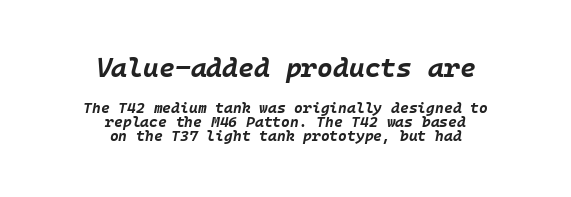
Q: Is the text bold? A: Yes.
Q: Is the text italic (slanted)? A: Yes, it leans right by about 10 degrees.
Q: Is the text underlined? A: No.
Q: How is the paragraph aligned? A: Centered.
Q: Is the spacing between letters normal or unusually wide? A: Normal.
Q: Is the spacing between lines tight, normal or loose? A: Tight.
Q: Which block of text is set in a larger size, the first (top) or the second (bottom)? A: The first (top) one.
